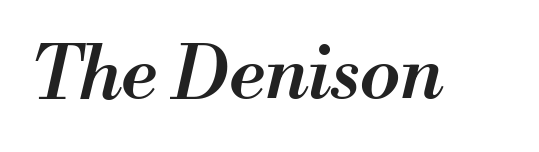
Q: Is the text bold? A: Semi-bold.
Q: Is the text italic (slanted)? A: Yes, it leans right by about 13 degrees.
Q: Is the text underlined? A: No.
Q: Is the spacing between letters normal or unusually wide? A: Normal.
Q: Width (condensed, normal, or wide)? A: Normal.
Q: Stroke contrast? A: Medium.
Q: x-height? A: Small.
Q: Monospaced? A: No.
